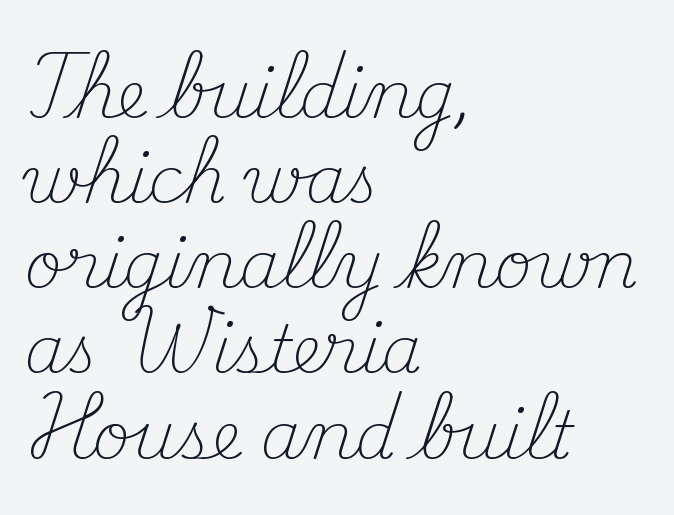
These lines stack with their left ends in a neat column. Unmarked baselines from the first word to the last. Observe the ordinary spacing: letters are neighbours, not strangers. The face looks like a standard text weight, possibly lighter. Rows of type keep a routine distance in the vertical direction.
